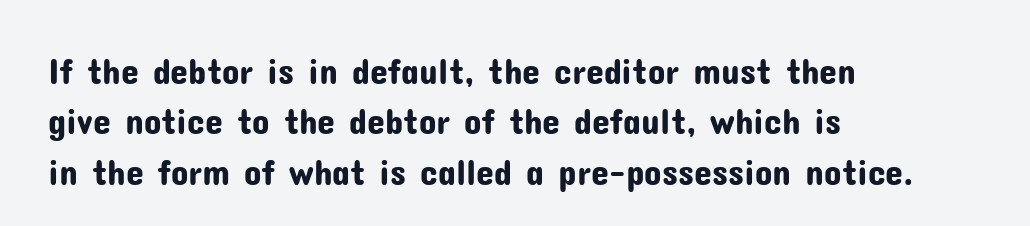
{"serif": "no", "italic": "no", "width": "normal", "stroke_contrast": "low", "x_height": "medium", "monospaced": "no", "underline": "no", "align": "left", "line_spacing": "normal", "line_spacing_ratio": 1.4, "letter_spacing": "normal", "letter_spacing_em": 0.0, "glyph_px": 36}
